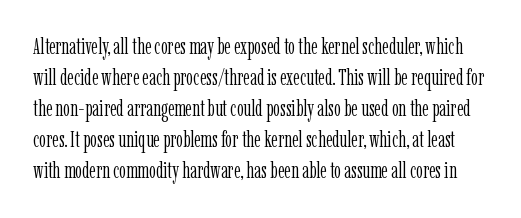
{"italic": "no", "bold": "no", "underline": "no", "line_spacing": "normal", "line_spacing_ratio": 1.41, "letter_spacing": "normal", "letter_spacing_em": 0.0, "glyph_px": 22}
